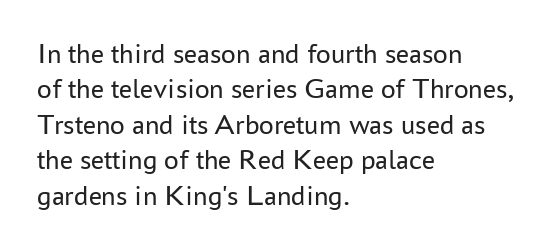
The image shows 29 px regular-weight sans-serif type, upright; set left-aligned, line spacing 1.22x, normal letter spacing, not underlined; low stroke contrast and a medium x-height.
